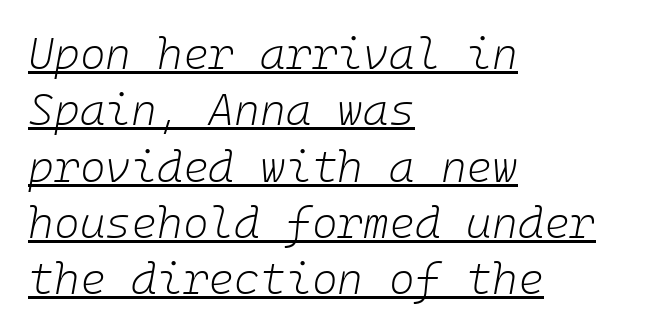
{"italic": "yes", "lean": "right", "slant_degrees": 10, "bold": "no", "weight": "light", "width": "normal", "stroke_contrast": "low", "x_height": "medium", "underline": "yes", "align": "left", "line_spacing": "normal", "line_spacing_ratio": 1.28, "letter_spacing": "normal", "letter_spacing_em": 0.0, "glyph_px": 44}
